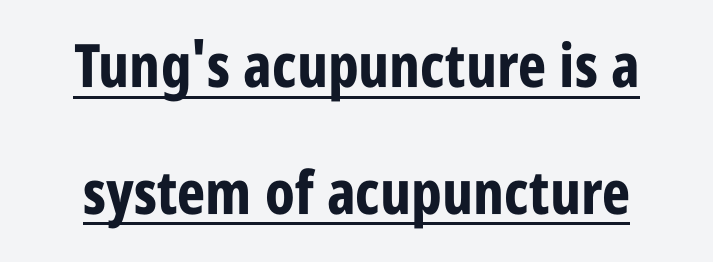
{"serif": "no", "italic": "no", "bold": "yes", "weight": "bold", "width": "condensed", "stroke_contrast": "low", "x_height": "large", "monospaced": "no", "underline": "yes", "line_spacing": "loose", "line_spacing_ratio": 2.11, "letter_spacing": "normal", "letter_spacing_em": 0.0, "glyph_px": 60}
